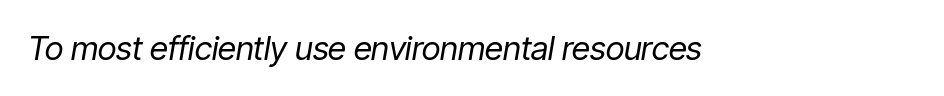
The image shows 33 px regular-weight, condensed type, italic (leaning right); set normal letter spacing, not underlined; low stroke contrast and a medium x-height.
